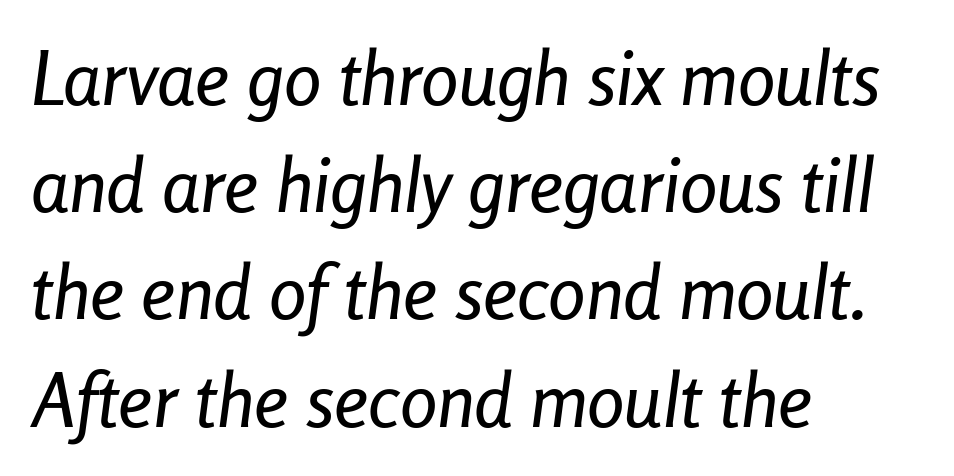
The image shows 75 px condensed type, italic (leaning right); set left-aligned, normal line spacing (1.43x), normal letter spacing, not underlined; low stroke contrast and a medium x-height.
